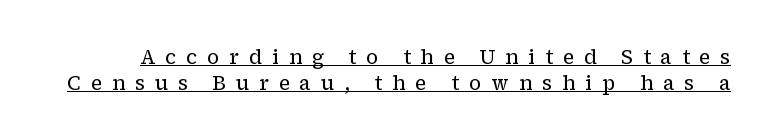
{"italic": "no", "bold": "no", "underline": "yes", "line_spacing": "normal", "line_spacing_ratio": 1.29, "letter_spacing": "wide", "letter_spacing_em": 0.49, "glyph_px": 20}
